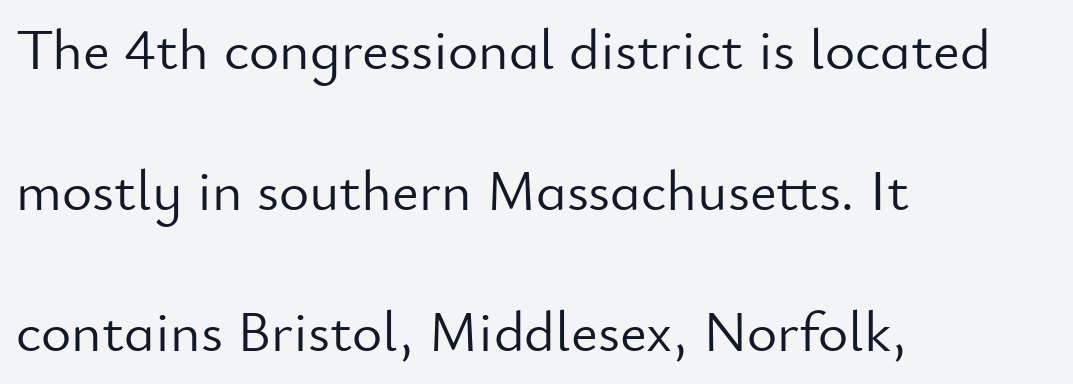
{"serif": "no", "italic": "no", "bold": "no", "weight": "light", "width": "normal", "stroke_contrast": "low", "x_height": "small", "monospaced": "no", "underline": "no", "align": "left", "line_spacing": "loose", "line_spacing_ratio": 2.43, "letter_spacing": "normal", "letter_spacing_em": 0.0, "glyph_px": 58}
